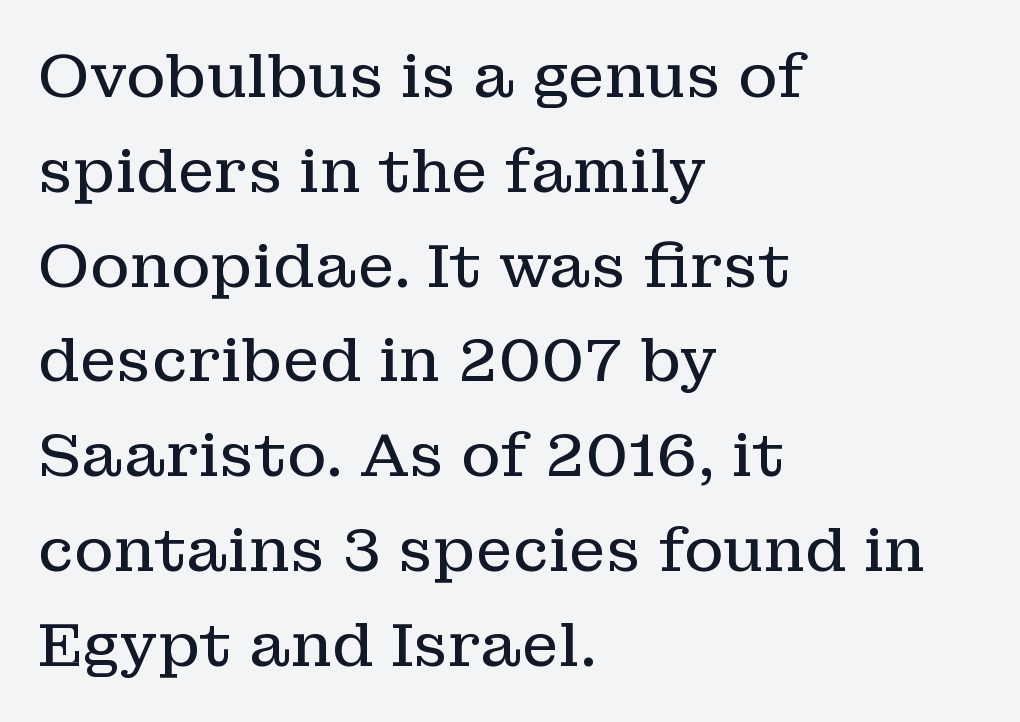
Q: Is the text bold? A: No.
Q: Is the text italic (slanted)? A: No, it is upright.
Q: Is the typeface a serif or a sans-serif typeface? A: Serif.
Q: Is the text underlined? A: No.
Q: How is the paragraph aligned? A: Left-aligned.
Q: Is the spacing between letters normal or unusually wide? A: Normal.
Q: Is the spacing between lines tight, normal or loose? A: Normal.
Q: Width (condensed, normal, or wide)? A: Normal.
Q: Stroke contrast? A: Low.
Q: x-height? A: Medium.
Q: Monospaced? A: No.
